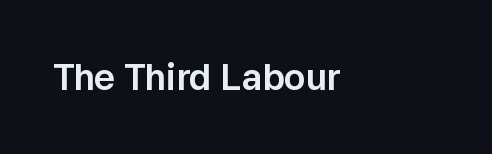
The image shows 36 px sans-serif type, upright; set left-aligned, normal letter spacing, not underlined; low stroke contrast and a medium x-height.
